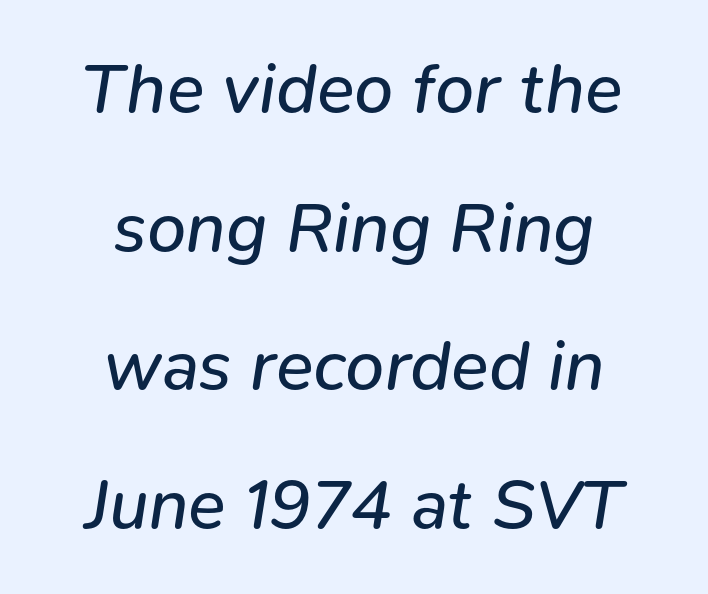
The tracking reads as untouched default to a designer's eye. The rag falls on both sides of this text block equally. Proportional: the letters do not fall into vertical columns. The axis of the letterforms is tilted away from vertical.
